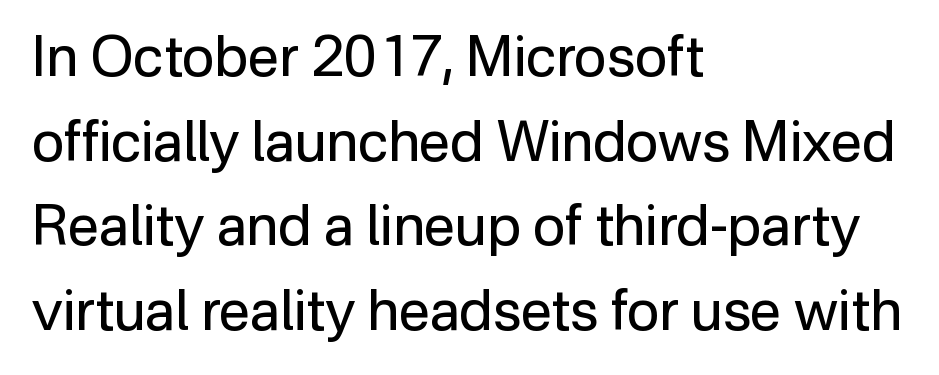
The image shows 56 px regular-weight sans-serif type, upright; set left-aligned, normal line spacing (1.51x), normal letter spacing, not underlined; low stroke contrast and a medium x-height.
